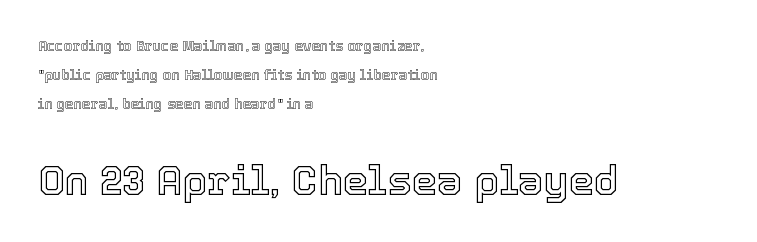
{"italic": "no", "width": "normal", "x_height": "medium", "monospaced": "no", "underline": "no", "align": "left", "line_spacing": "loose", "line_spacing_ratio": 2.07, "letter_spacing": "normal", "letter_spacing_em": 0.0, "larger_block": "second", "size_ratio": 2.93, "glyph_px": 41}
